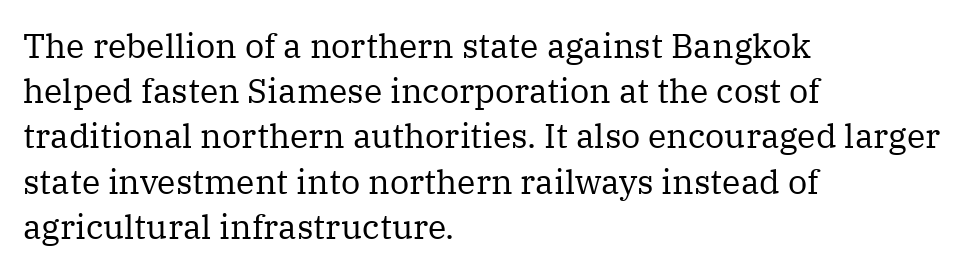
The image shows 34 px regular-weight serif type, upright; set left-aligned, normal line spacing (1.33x), normal letter spacing, not underlined; medium stroke contrast and a medium x-height.
